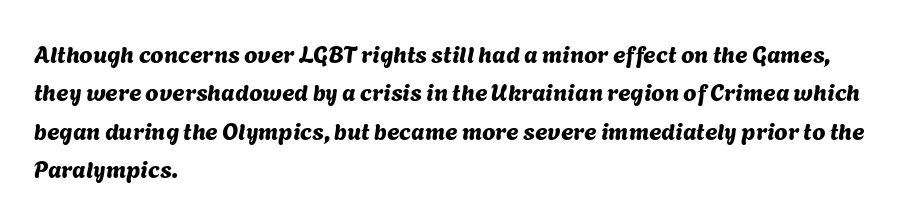
{"underline": "no", "align": "left", "line_spacing": "normal", "line_spacing_ratio": 1.6, "letter_spacing": "normal", "letter_spacing_em": 0.0, "glyph_px": 24}
